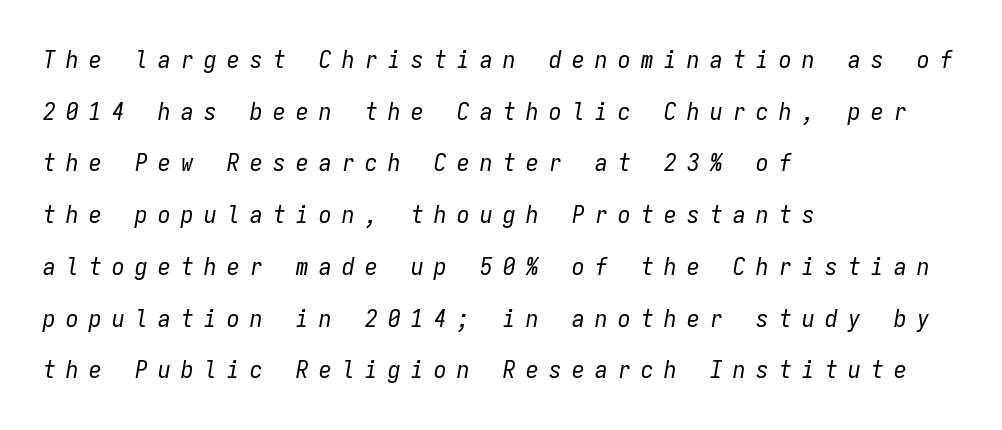
{"italic": "yes", "lean": "right", "slant_degrees": 9, "bold": "no", "underline": "no", "align": "left", "line_spacing": "loose", "line_spacing_ratio": 2.07, "letter_spacing": "wide", "letter_spacing_em": 0.42, "glyph_px": 25}
